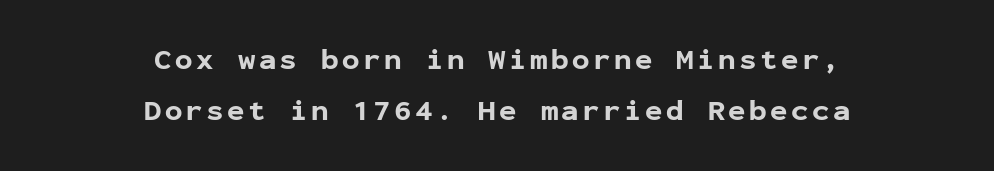
Q: Is the text bold? A: Yes.
Q: Is the text italic (slanted)? A: No, it is upright.
Q: Is the typeface a serif or a sans-serif typeface? A: Sans-serif.
Q: Is the text underlined? A: No.
Q: How is the paragraph aligned? A: Centered.
Q: Width (condensed, normal, or wide)? A: Normal.
Q: Stroke contrast? A: Low.
Q: x-height? A: Medium.
Q: Monospaced? A: Yes.
